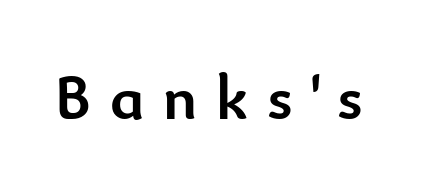
The rendering uses natural spacing where letterforms have individual widths. Observe the absence of serifs on each vertical stroke in this sample. Descender tails drop into unmarked territory. These lines were composed using upright roman letters.
